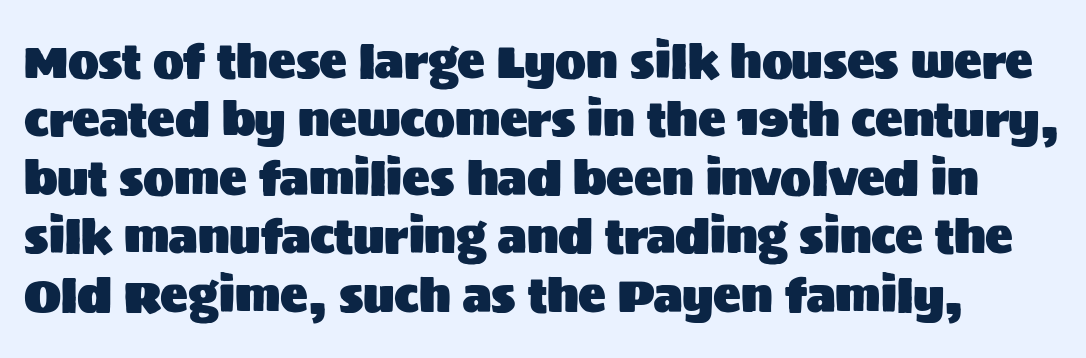
Nobody drew a line under any word here. The face used here is rendered with its standard letterfit. Note the varied advance widths — an 'i' is clearly narrower than an 'm'. Vertically, the passage feels balanced, rows spaced as you'd expect. This is sans-serif lettering, the kind often seen on screens and signage. Quick note: not italic, upright.
